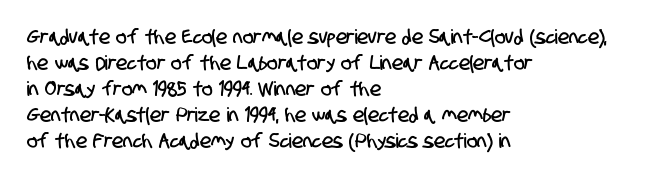
Q: Is the text underlined? A: No.
Q: How is the paragraph aligned? A: Left-aligned.
Q: Is the spacing between letters normal or unusually wide? A: Normal.
Q: Is the spacing between lines tight, normal or loose? A: Normal.
